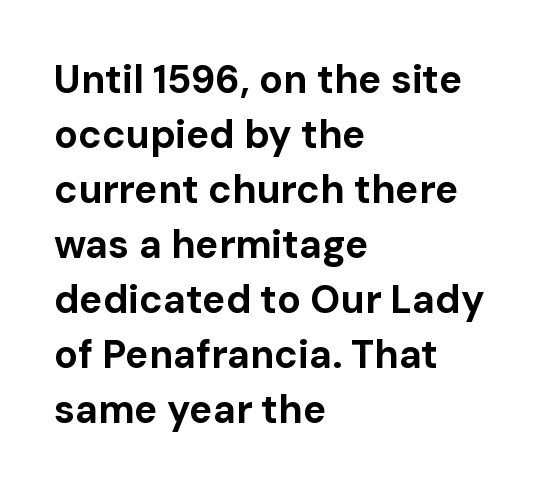
{"serif": "no", "italic": "no", "bold": "yes", "weight": "bold", "width": "normal", "stroke_contrast": "low", "x_height": "medium", "monospaced": "no", "underline": "no", "align": "left", "line_spacing": "normal", "line_spacing_ratio": 1.41, "letter_spacing": "normal", "letter_spacing_em": 0.0, "glyph_px": 39}
